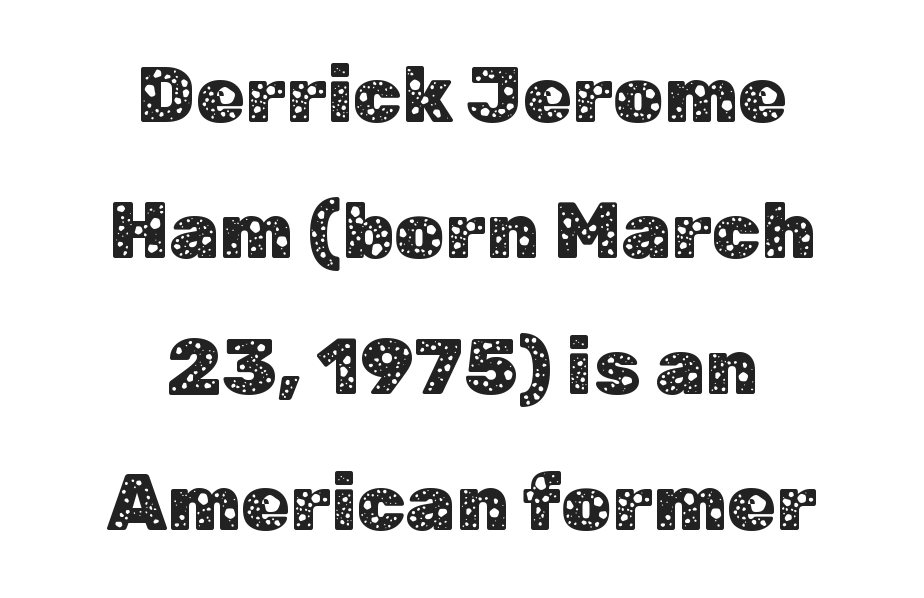
The image shows 79 px sans-serif type, upright; set centered, line spacing 1.72x, normal letter spacing, not underlined; low stroke contrast and a medium x-height.
